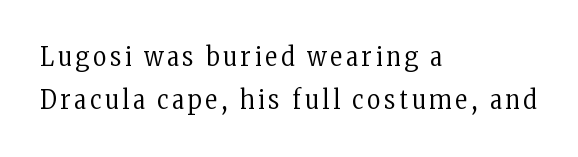
Q: Is the text bold? A: No.
Q: Is the text italic (slanted)? A: No, it is upright.
Q: Is the text underlined? A: No.
Q: How is the paragraph aligned? A: Left-aligned.
Q: Is the spacing between lines tight, normal or loose? A: Normal.
